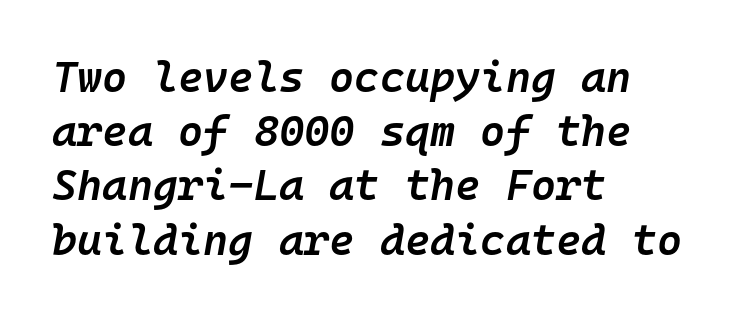
Note the uniform advance width — an 'i' takes as much space as an 'm'. Slant detected: the letters are inclined. This is the in-between weight designers call semibold or demi. Unmarked baselines from the first word to the last. You could call the tracking neutral — neither tight nor loose.
